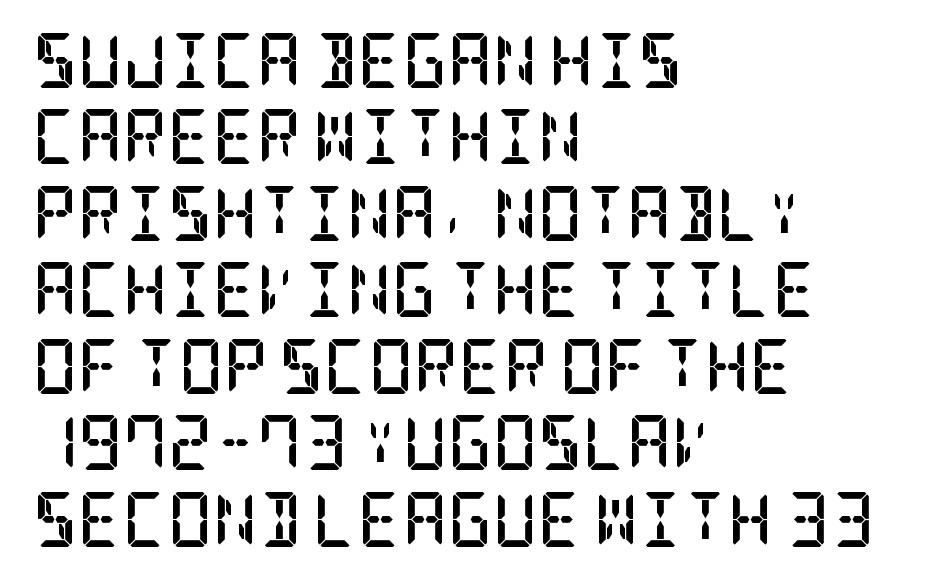
The image shows 55 px semibold, condensed serif type, upright; set left-aligned, normal line spacing (1.39x), normal letter spacing, not underlined; low stroke contrast and a large x-height.
